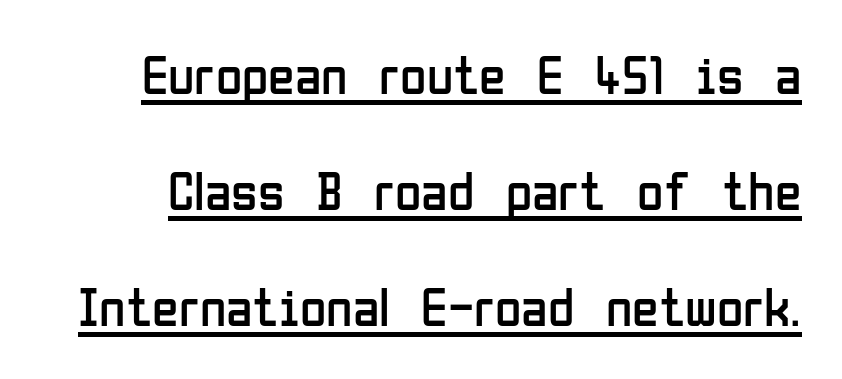
Q: Is the text bold? A: No.
Q: Is the text italic (slanted)? A: No, it is upright.
Q: Is the typeface a serif or a sans-serif typeface? A: Sans-serif.
Q: Is the text underlined? A: Yes.
Q: Is the spacing between letters normal or unusually wide? A: Normal.
Q: Is the spacing between lines tight, normal or loose? A: Loose.
Q: Width (condensed, normal, or wide)? A: Condensed.
Q: Stroke contrast? A: Low.
Q: x-height? A: Medium.
Q: Monospaced? A: No.
